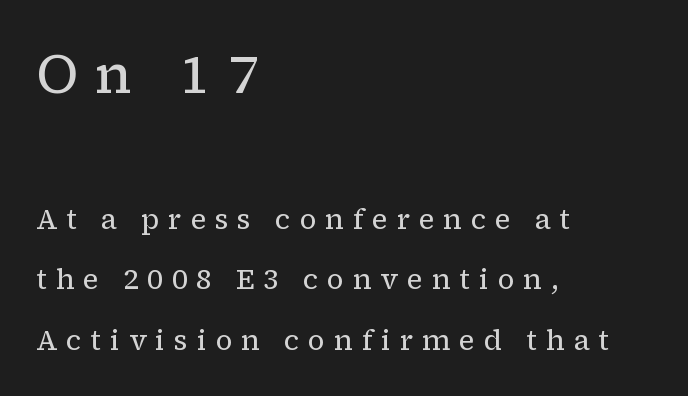
{"serif": "yes", "italic": "no", "bold": "no", "weight": "regular", "width": "normal", "stroke_contrast": "low", "x_height": "medium", "monospaced": "no", "underline": "no", "align": "left", "line_spacing": "loose", "line_spacing_ratio": 2.16, "letter_spacing": "wide", "letter_spacing_em": 0.31, "larger_block": "first", "size_ratio": 1.96, "glyph_px": 55}
